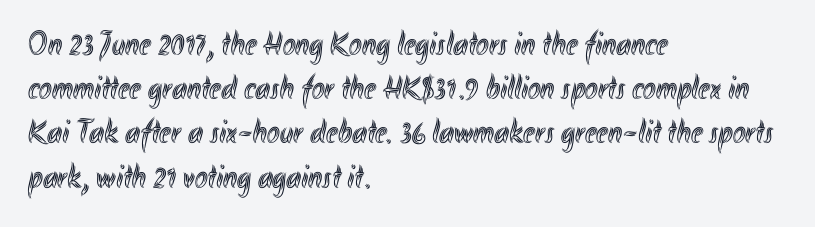
{"width": "condensed", "x_height": "small", "monospaced": "no", "underline": "no", "align": "left", "line_spacing": "normal", "line_spacing_ratio": 1.3, "letter_spacing": "normal", "letter_spacing_em": 0.0, "glyph_px": 34}
